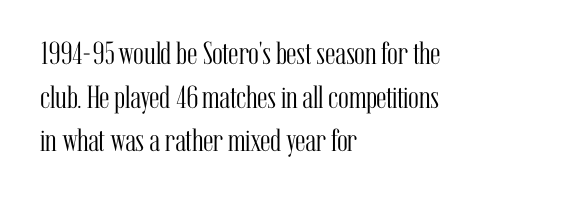
Q: Is the text bold? A: No.
Q: Is the text italic (slanted)? A: No, it is upright.
Q: Is the typeface a serif or a sans-serif typeface? A: Serif.
Q: Is the text underlined? A: No.
Q: How is the paragraph aligned? A: Left-aligned.
Q: Is the spacing between letters normal or unusually wide? A: Normal.
Q: Is the spacing between lines tight, normal or loose? A: Normal.
Q: Width (condensed, normal, or wide)? A: Condensed.
Q: Stroke contrast? A: Medium.
Q: x-height? A: Medium.
Q: Monospaced? A: No.
